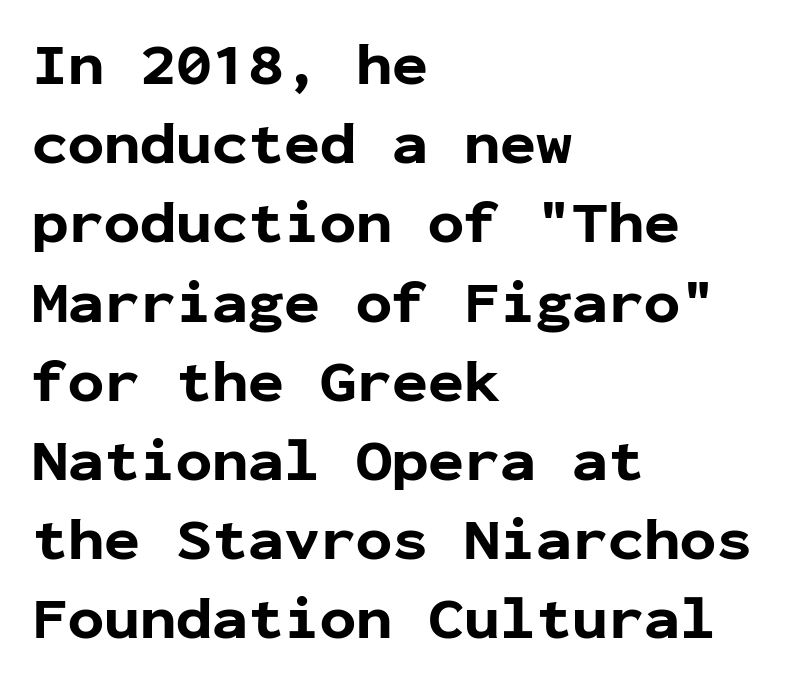
{"serif": "no", "italic": "no", "bold": "yes", "weight": "bold", "width": "normal", "stroke_contrast": "low", "x_height": "medium", "monospaced": "yes", "underline": "no", "align": "left", "line_spacing": "normal", "line_spacing_ratio": 1.32, "letter_spacing": "normal", "letter_spacing_em": 0.0, "glyph_px": 60}
